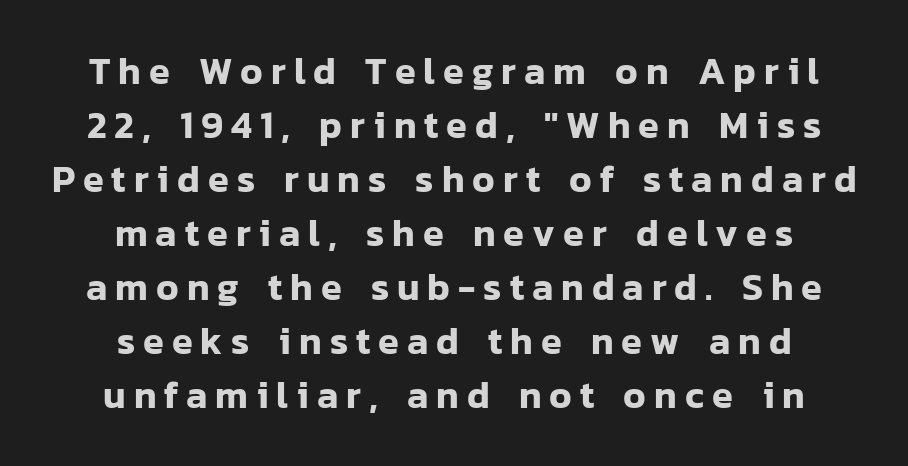
Q: Is the text italic (slanted)? A: No, it is upright.
Q: Is the typeface a serif or a sans-serif typeface? A: Sans-serif.
Q: Is the text underlined? A: No.
Q: How is the paragraph aligned? A: Centered.
Q: Is the spacing between letters normal or unusually wide? A: Unusually wide.
Q: Is the spacing between lines tight, normal or loose? A: Normal.
Q: Width (condensed, normal, or wide)? A: Normal.
Q: Stroke contrast? A: Low.
Q: x-height? A: Medium.
Q: Monospaced? A: No.
